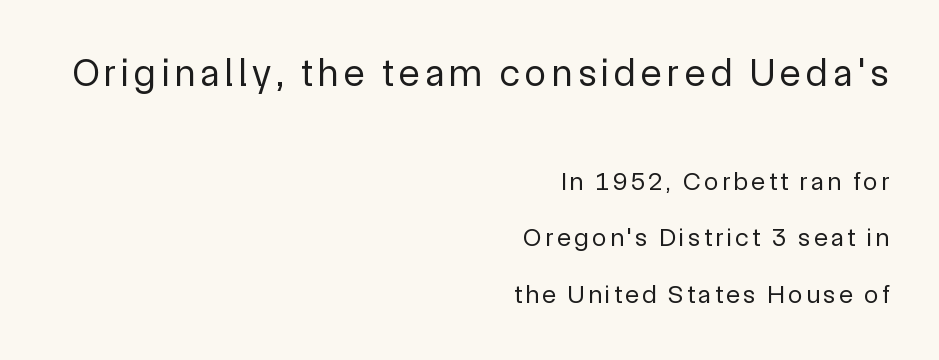
{"serif": "no", "italic": "no", "bold": "no", "weight": "regular", "width": "normal", "x_height": "medium", "monospaced": "no", "underline": "no", "align": "right", "line_spacing": "loose", "line_spacing_ratio": 2.17, "larger_block": "first", "size_ratio": 1.5, "glyph_px": 39}
